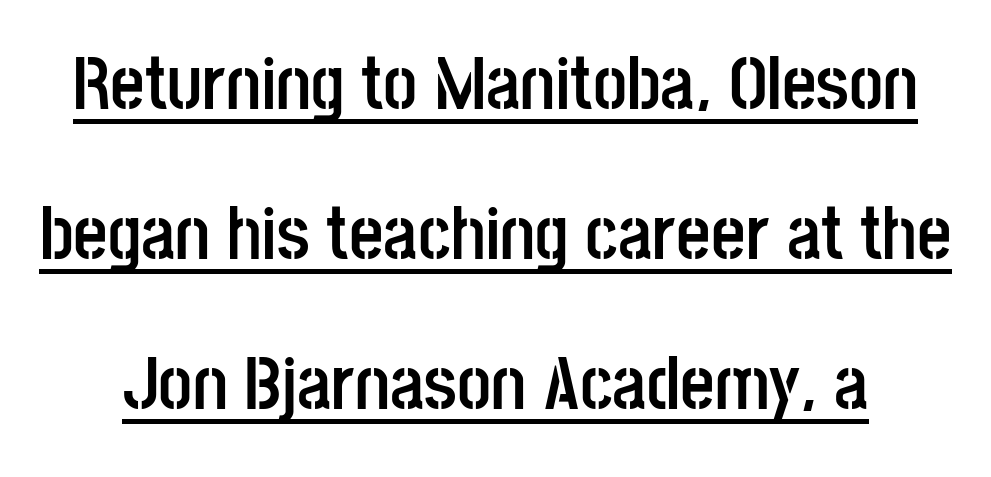
Q: Is the text bold? A: Yes.
Q: Is the text italic (slanted)? A: No, it is upright.
Q: Is the typeface a serif or a sans-serif typeface? A: Sans-serif.
Q: Is the text underlined? A: Yes.
Q: Is the spacing between letters normal or unusually wide? A: Normal.
Q: Is the spacing between lines tight, normal or loose? A: Loose.
Q: Width (condensed, normal, or wide)? A: Condensed.
Q: Stroke contrast? A: Low.
Q: x-height? A: Large.
Q: Monospaced? A: No.
